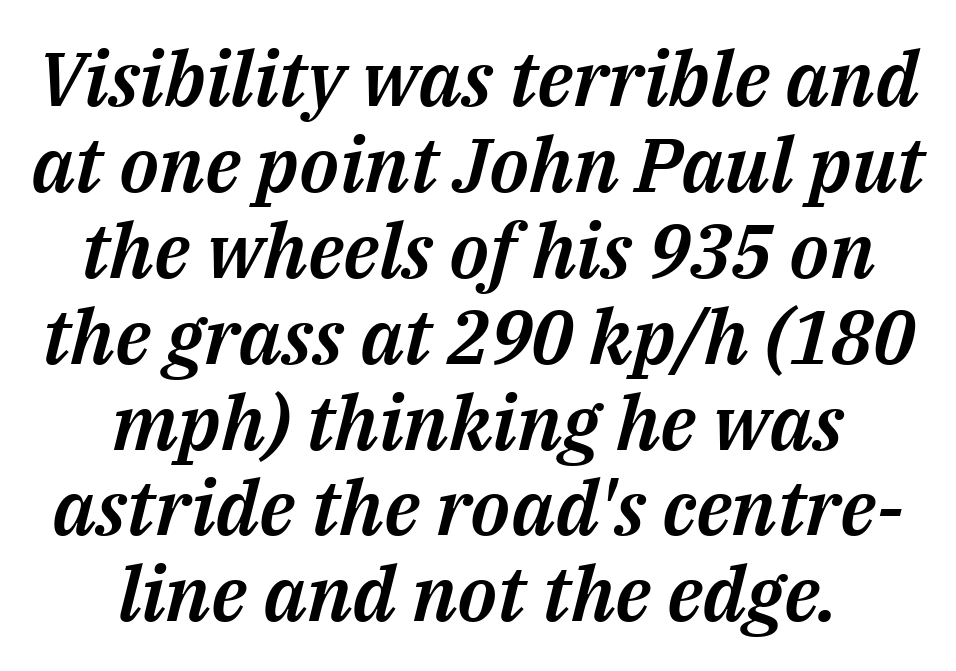
The image shows 76 px text type, italic (leaning right); set centered, tight line spacing (1.13x), normal letter spacing, not underlined; medium stroke contrast and a medium x-height.
